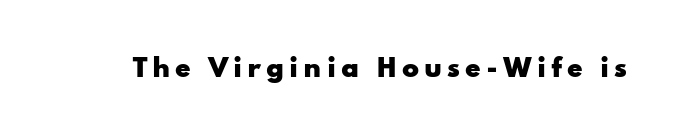
The image shows 25 px bold type, upright; set unusually wide letter spacing (+0.2 em), not underlined.
